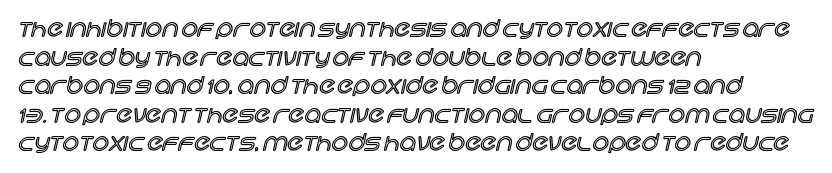
Each line starts at the same left margin while the right side varies. This sample uses plain, unmodified letter spacing. Only glyphs here, with clear space below each row.
